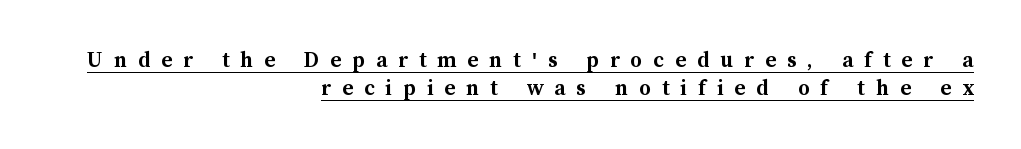
The image shows 23 px bold type, upright; set right-aligned, line spacing 1.23x, unusually wide letter spacing (+0.48 em), underlined.
